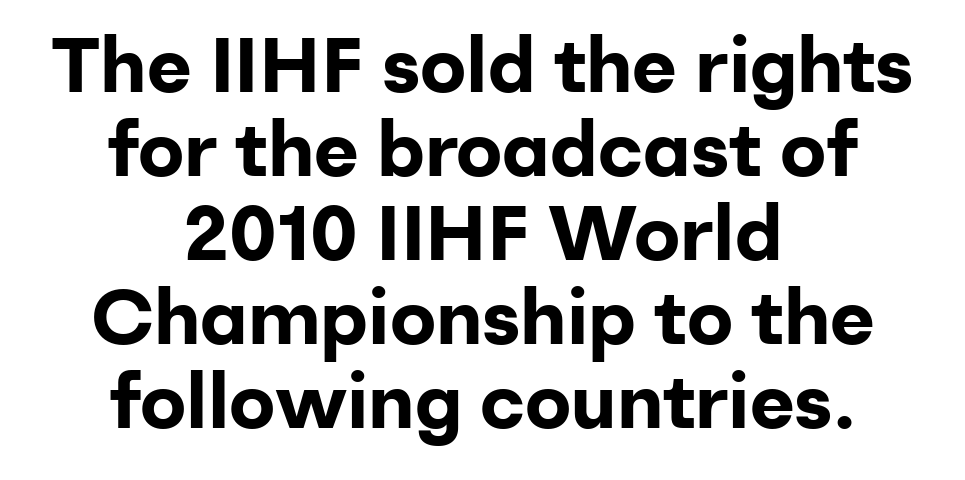
{"serif": "no", "italic": "no", "bold": "yes", "weight": "bold", "width": "normal", "stroke_contrast": "low", "x_height": "medium", "monospaced": "no", "underline": "no", "align": "center", "line_spacing": "tight", "line_spacing_ratio": 1.09, "letter_spacing": "normal", "letter_spacing_em": 0.0, "glyph_px": 77}
